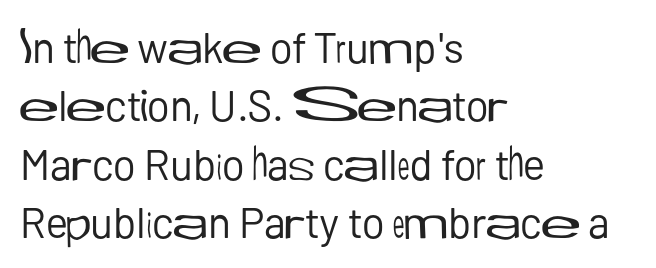
Vertical spacing — default. Letters rest on an invisible, unmarked baseline. Weight: regular or lighter. A typesetter would mark this as roman, not italic. Short note: letters normally spaced. Horizontally, the lines are justified to the leading edge only.
